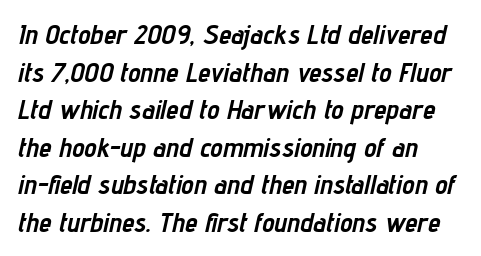
Q: Is the text bold? A: Yes.
Q: Is the text italic (slanted)? A: Yes, it leans right by about 12 degrees.
Q: Is the text underlined? A: No.
Q: How is the paragraph aligned? A: Left-aligned.
Q: Is the spacing between letters normal or unusually wide? A: Normal.
Q: Is the spacing between lines tight, normal or loose? A: Normal.
Q: Width (condensed, normal, or wide)? A: Condensed.
Q: Stroke contrast? A: Low.
Q: x-height? A: Medium.
Q: Monospaced? A: No.
